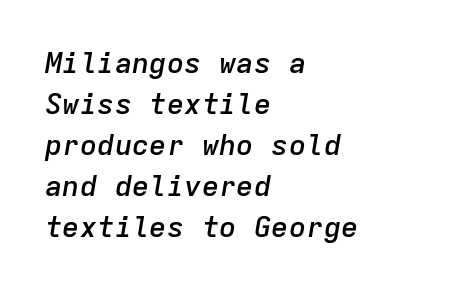
Q: Is the text bold? A: Semi-bold.
Q: Is the text italic (slanted)? A: Yes, it leans right by about 9 degrees.
Q: Is the text underlined? A: No.
Q: How is the paragraph aligned? A: Left-aligned.
Q: Is the spacing between letters normal or unusually wide? A: Normal.
Q: Is the spacing between lines tight, normal or loose? A: Normal.
Q: Width (condensed, normal, or wide)? A: Normal.
Q: Stroke contrast? A: Low.
Q: x-height? A: Medium.
Q: Monospaced? A: Yes.
